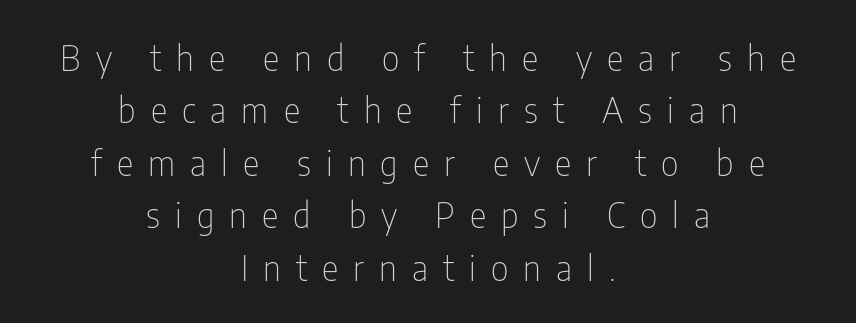
{"serif": "no", "italic": "no", "bold": "no", "weight": "thin", "width": "condensed", "stroke_contrast": "low", "x_height": "medium", "monospaced": "no", "underline": "no", "align": "center", "line_spacing": "normal", "line_spacing_ratio": 1.5, "letter_spacing": "wide", "letter_spacing_em": 0.43, "glyph_px": 35}
